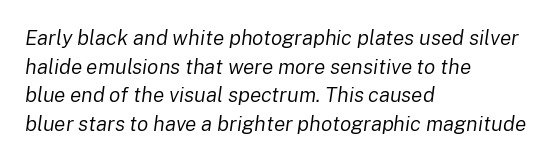
The image shows 21 px text type, italic (leaning right); set left-aligned, normal line spacing (1.36x), normal letter spacing, not underlined.
